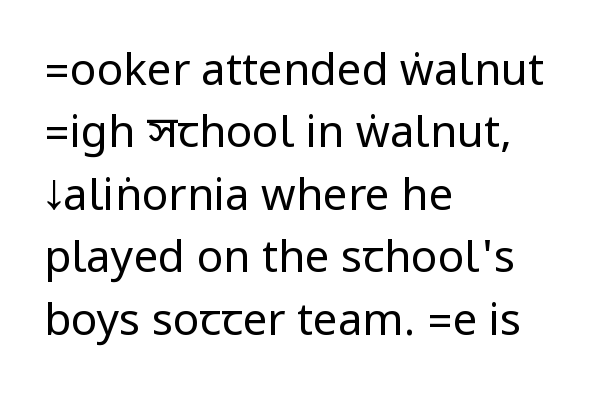
Q: Is the text bold? A: No.
Q: Is the text italic (slanted)? A: No, it is upright.
Q: Is the typeface a serif or a sans-serif typeface? A: Sans-serif.
Q: Is the text underlined? A: No.
Q: How is the paragraph aligned? A: Left-aligned.
Q: Is the spacing between letters normal or unusually wide? A: Normal.
Q: Is the spacing between lines tight, normal or loose? A: Normal.
Q: Width (condensed, normal, or wide)? A: Condensed.
Q: Stroke contrast? A: Low.
